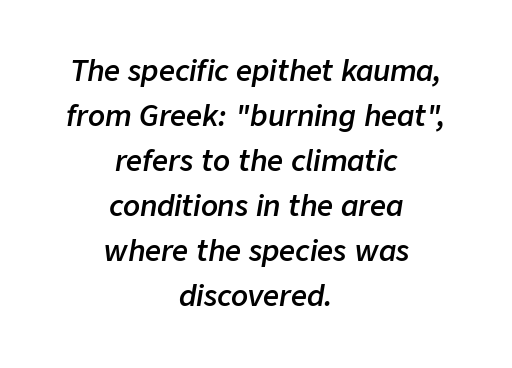
Observe the ordinary spacing: letters are neighbours, not strangers. One-word summary of the alignment: center. Compared with typical paragraphs, the rows here are spaced about the same. A bare baseline throughout the passage. Stems and bowls a touch heavier than normal — semibold. This sample has the flowing, uneven cadence of proportional lettering.
